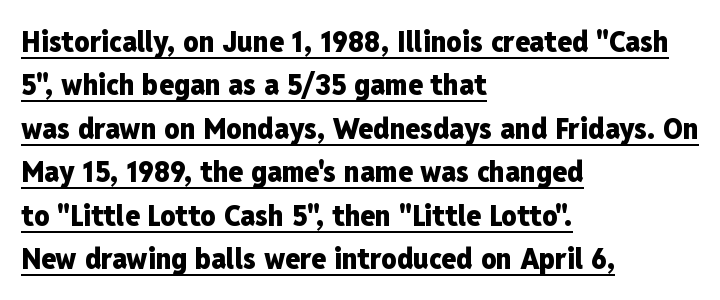
{"serif": "no", "italic": "no", "bold": "yes", "weight": "heavy", "width": "condensed", "stroke_contrast": "low", "x_height": "medium", "monospaced": "no", "underline": "yes", "align": "left", "line_spacing": "normal", "line_spacing_ratio": 1.45, "letter_spacing": "normal", "letter_spacing_em": 0.0, "glyph_px": 30}
